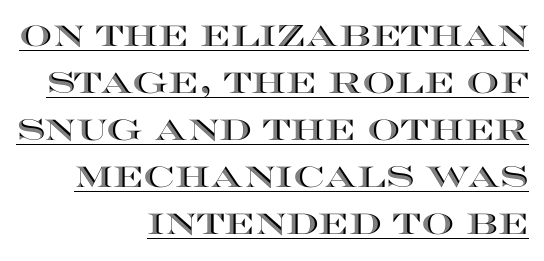
Rendered with straight, roman letterforms. Tracking value appears to be zero — textbook default spacing. Spacing verdict: proportional, widths tailored to each character. This block has exactly the height ordinary leading produces.
